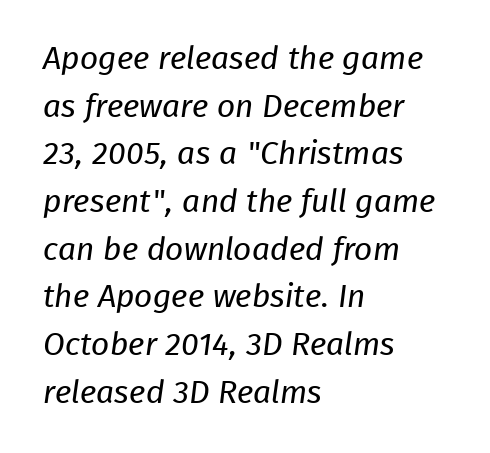
Q: Is the text bold? A: No.
Q: Is the typeface a serif or a sans-serif typeface? A: Sans-serif.
Q: Is the text underlined? A: No.
Q: How is the paragraph aligned? A: Left-aligned.
Q: Is the spacing between letters normal or unusually wide? A: Normal.
Q: Is the spacing between lines tight, normal or loose? A: Normal.
Q: Width (condensed, normal, or wide)? A: Normal.
Q: Stroke contrast? A: Low.
Q: x-height? A: Medium.
Q: Monospaced? A: No.
